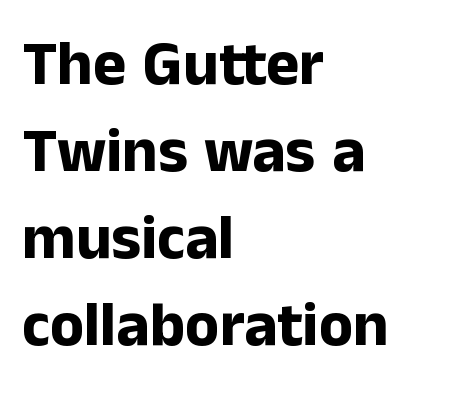
These lines were composed using upright roman letters. The designer went with a sans here, leaving each stem footless. Compared with typical paragraphs, the rows here are spaced about the same. You'd pick this weight for a headline — it's a proper bold. Each word holds together tightly as a unit, with standard inter-letter gaps.
